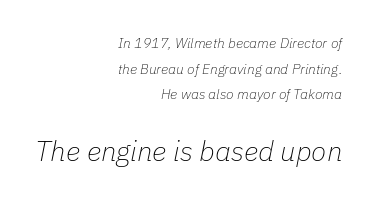
The image shows 28 px thin type, italic (leaning right); set right-aligned, line spacing 1.83x, normal letter spacing, not underlined; the second (bottom) block is 2.0x larger; low stroke contrast and a medium x-height.
